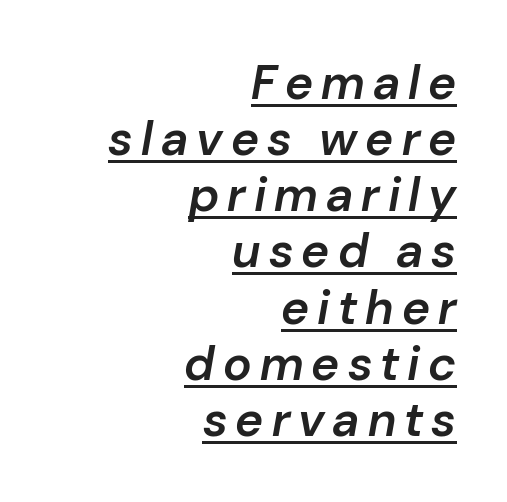
Looks like regular typesetting: each glyph gets only the width it needs. A fair bit of extra ink — the face is semibold, not bold. Underlining? Definitely there. Reading down the block, your eye finds every line finishing at a fixed right position. The typography opts for an oblique posture over an upright one.
